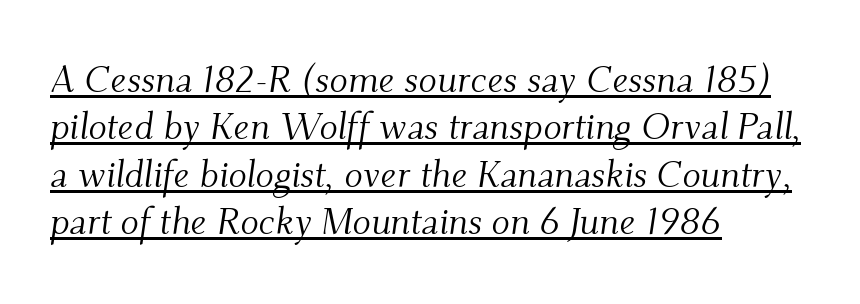
The glyphs are accompanied by a horizontal stroke just below them. These lines sit exactly where default settings would place them. Is this a fixed-width face? No — the glyphs have proportional, varying widths. The paragraph shown leans on its left margin. Letters have the restrained weight of plain body copy at most. Are there feet on the stems? There are — it's a serif.
